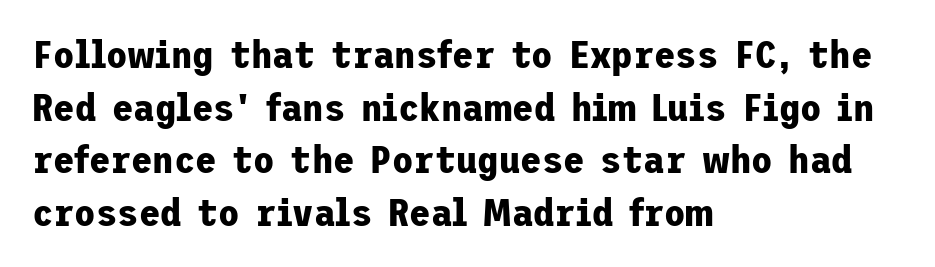
Rendered with straight, roman letterforms. Leading matches the norm, producing a regular column. Leftover space on each line is placed entirely after the last word. The string is rendered with underlining switched off. Is the letter spacing exaggerated? No — it looks like the ordinary default.
